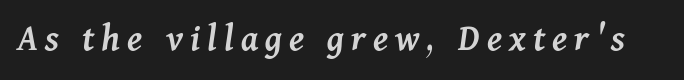
Anything drawn beneath the words? Only blank space. The sample has been set in demibold, a notch under bold. The axis of the letterforms is tilted away from vertical. The passage shown is typed in a proportional face where columns would drift.
